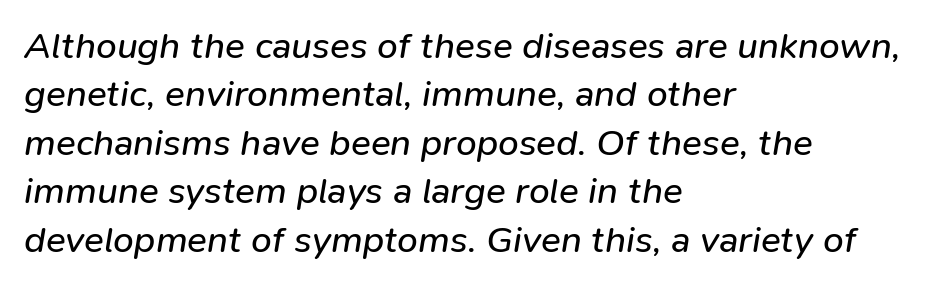
The image shows 37 px regular-weight type, italic (leaning right); set left-aligned, normal line spacing (1.31x), normal letter spacing, not underlined; low stroke contrast and a medium x-height.
